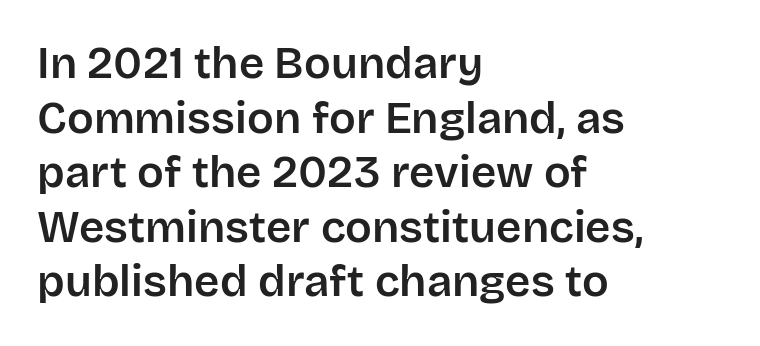
Q: Is the text italic (slanted)? A: No, it is upright.
Q: Is the typeface a serif or a sans-serif typeface? A: Sans-serif.
Q: Is the text underlined? A: No.
Q: How is the paragraph aligned? A: Left-aligned.
Q: Is the spacing between letters normal or unusually wide? A: Normal.
Q: Width (condensed, normal, or wide)? A: Normal.
Q: Stroke contrast? A: Low.
Q: x-height? A: Large.
Q: Monospaced? A: No.
